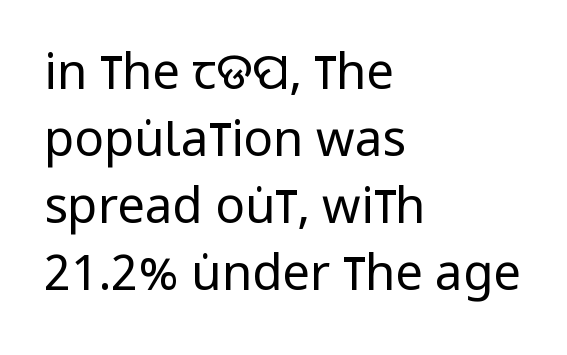
{"serif": "no", "italic": "no", "bold": "no", "weight": "regular", "width": "condensed", "stroke_contrast": "low", "x_height": "large", "monospaced": "no", "underline": "no", "align": "left", "line_spacing": "normal", "line_spacing_ratio": 1.37, "letter_spacing": "normal", "letter_spacing_em": 0.0, "glyph_px": 49}
